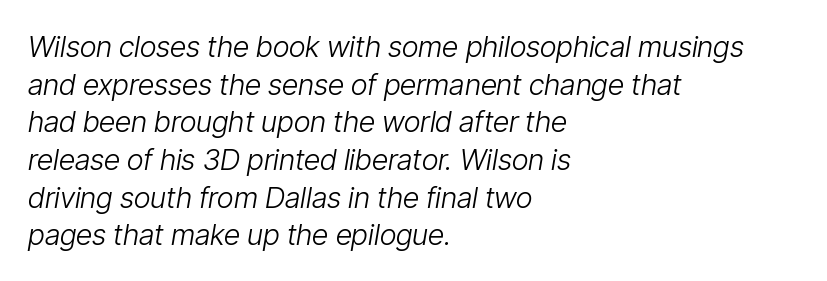
The image shows 29 px light, condensed type, italic (leaning right); set left-aligned, normal line spacing (1.3x), normal letter spacing, not underlined; low stroke contrast and a medium x-height.
